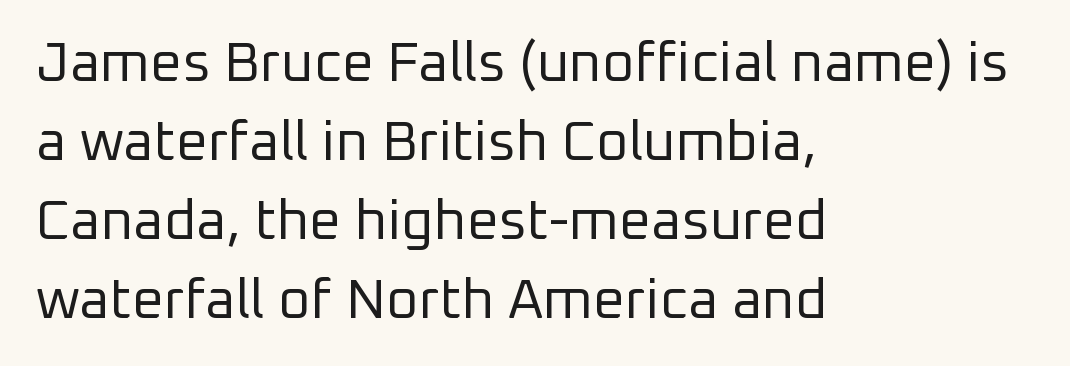
{"serif": "no", "italic": "no", "bold": "no", "weight": "regular", "width": "normal", "stroke_contrast": "low", "x_height": "medium", "monospaced": "no", "underline": "no", "align": "left", "line_spacing": "normal", "line_spacing_ratio": 1.41, "letter_spacing": "normal", "letter_spacing_em": 0.0, "glyph_px": 56}
